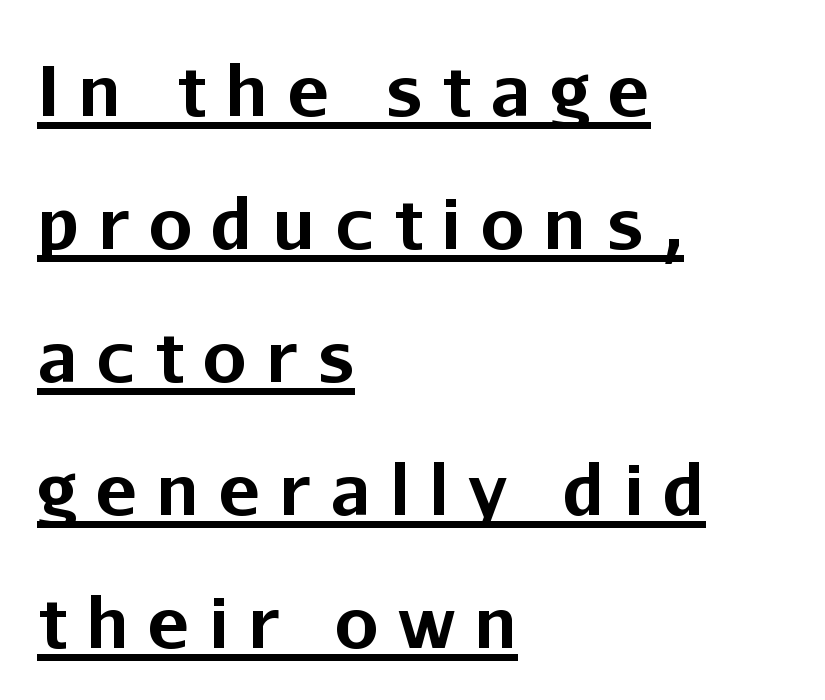
{"serif": "no", "italic": "no", "bold": "yes", "weight": "bold", "width": "normal", "stroke_contrast": "low", "x_height": "medium", "monospaced": "no", "underline": "yes", "align": "left", "line_spacing": "loose", "line_spacing_ratio": 1.9, "letter_spacing": "wide", "letter_spacing_em": 0.27, "glyph_px": 70}
